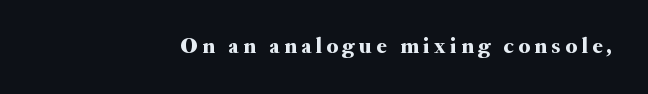
{"italic": "no", "underline": "no", "align": "right", "letter_spacing": "wide", "letter_spacing_em": 0.2, "glyph_px": 23}
